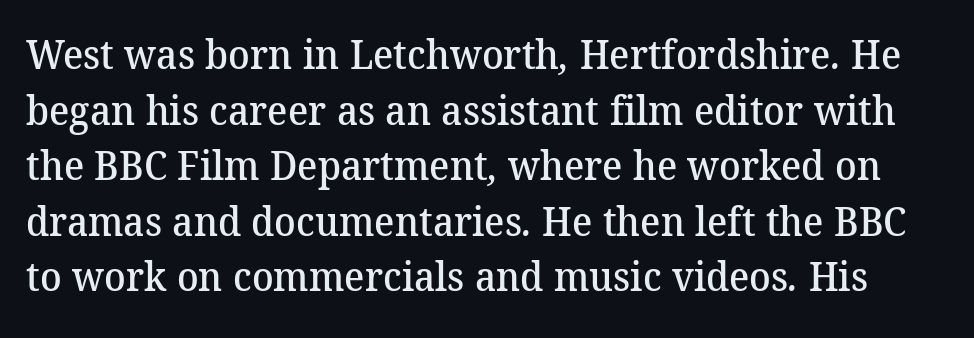
The image shows 40 px semibold serif type; set normal line spacing (1.39x), normal letter spacing, not underlined; medium stroke contrast and a medium x-height.
